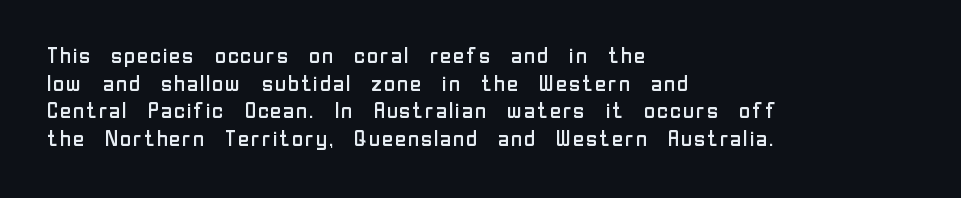
The image shows 22 px text type, upright; set left-aligned, normal line spacing (1.26x), normal letter spacing, not underlined.
